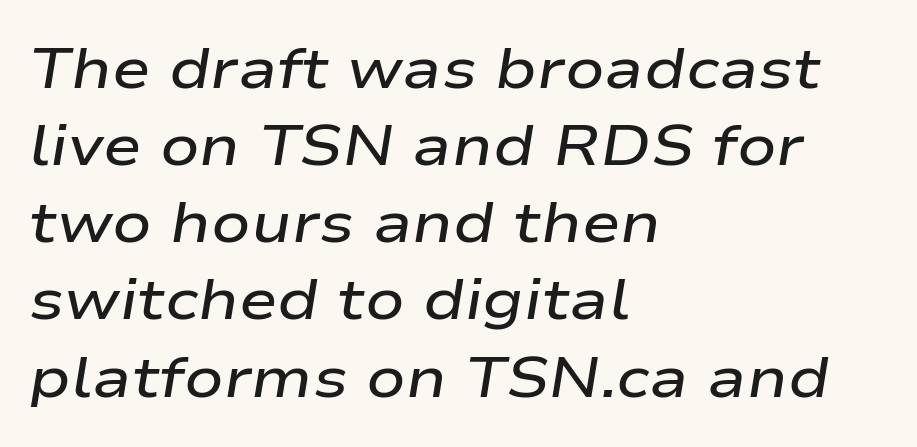
The image shows 58 px semibold, wide type, italic (leaning right); set left-aligned, normal line spacing (1.33x), normal letter spacing, not underlined; low stroke contrast and a medium x-height.
